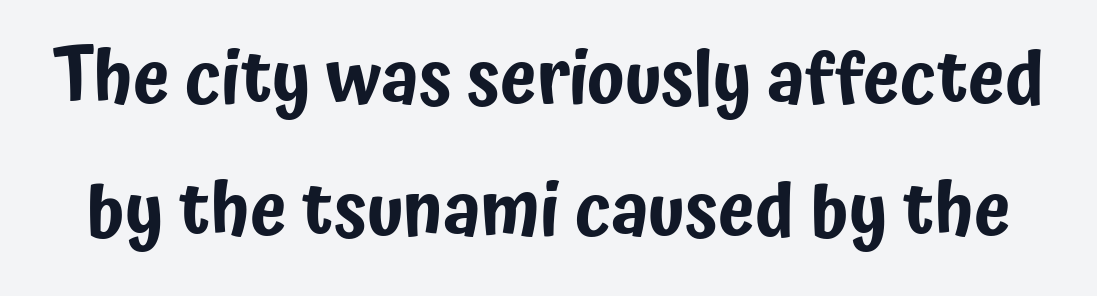
The letters advance in unequal steps, a hallmark of proportional type. In terms of letterspacing, this is plain default setting. The letters stand straight up with perfectly vertical stems. Descenders are the only things crossing below the line. Grotesque or geometric, the face here clearly has no serifs.
